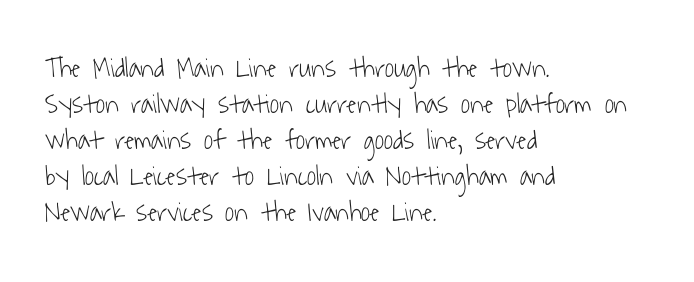
Q: Is the text bold? A: No.
Q: Is the typeface a serif or a sans-serif typeface? A: Sans-serif.
Q: Is the text underlined? A: No.
Q: How is the paragraph aligned? A: Left-aligned.
Q: Is the spacing between letters normal or unusually wide? A: Normal.
Q: Is the spacing between lines tight, normal or loose? A: Normal.
Q: Width (condensed, normal, or wide)? A: Condensed.
Q: Stroke contrast? A: Low.
Q: x-height? A: Medium.
Q: Monospaced? A: No.
